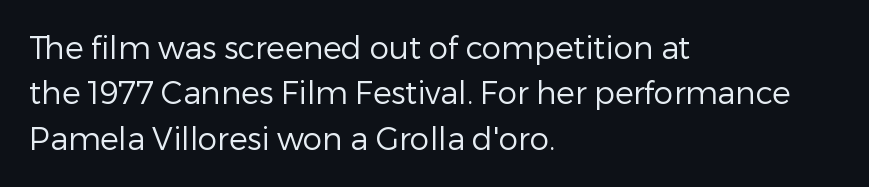
{"serif": "no", "italic": "no", "bold": "no", "weight": "regular", "width": "normal", "stroke_contrast": "low", "x_height": "medium", "monospaced": "no", "underline": "no", "align": "left", "line_spacing": "normal", "line_spacing_ratio": 1.46, "letter_spacing": "normal", "letter_spacing_em": 0.0, "glyph_px": 31}
